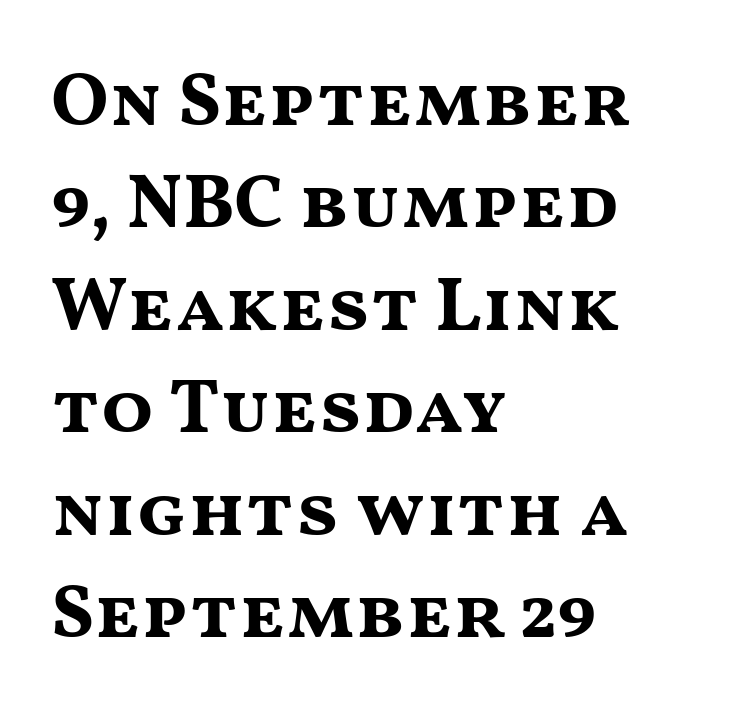
The image shows 77 px bold, wide sans-serif type, upright; set left-aligned, normal line spacing (1.33x), normal letter spacing, not underlined; medium stroke contrast and a medium x-height.
